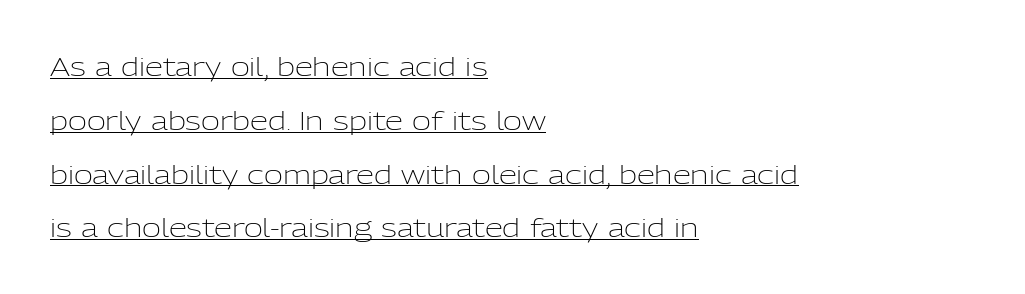
Ascenders rise straight up at ninety degrees. What's the leading like? Stretched, with rows far apart. The cut favours lightness, reaching ordinary text weight at its darkest. The rendered words wear a rule along their underside.
